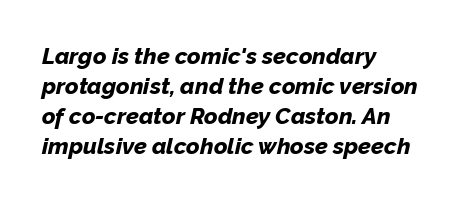
{"italic": "yes", "lean": "right", "slant_degrees": 12, "bold": "yes", "underline": "no", "align": "left", "line_spacing": "normal", "line_spacing_ratio": 1.31, "letter_spacing": "normal", "letter_spacing_em": 0.0, "glyph_px": 23}
